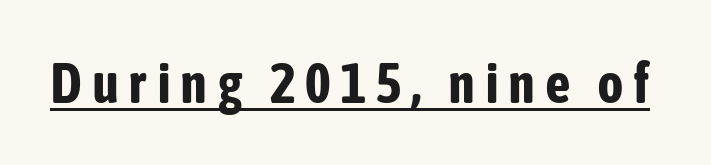
Is the type bold? Yes — the strokes are clearly thick and heavy. Underline: present. You could not count columns in this text — the font is proportionally spaced. This sample uses an upright cut, with every glyph sitting square on the baseline.
